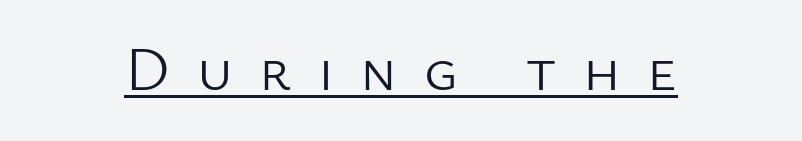
Between one letter and the next there's a generous, obvious gap. On a weight scale, this lands at 450 or below. The typography opts for an upright posture over an oblique one. The rendering uses natural spacing where letterforms have individual widths. In designer terms, the underline attribute is active on this setting.
